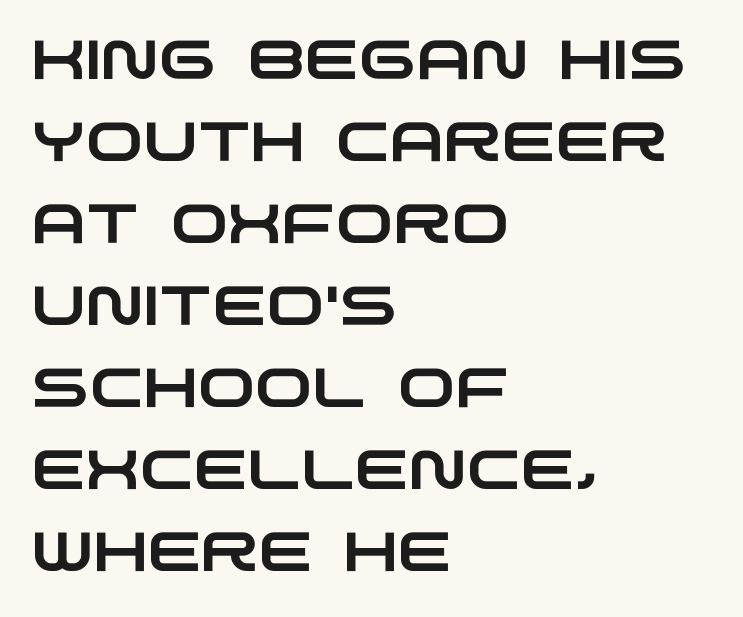
A bare baseline throughout the passage. Reading down the block, your eye returns to a fixed left position each line. The characters display no serif detailing; their extremities are plain. This block has exactly the height ordinary leading produces. Looks like regular typesetting: each glyph gets only the width it needs. No extra tracking has been applied to these lines.
